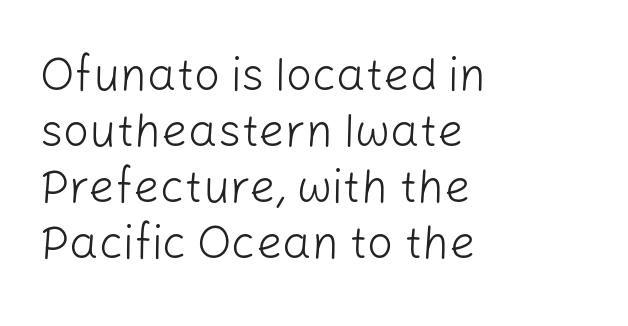
Character widths vary here, with narrow letters taking less room than wide ones. Which margin do the lines hug? The left one — the right edge is uneven. Serifs: no, the terminals of the letterforms are clean. The passage shown has conventional tracking throughout.
